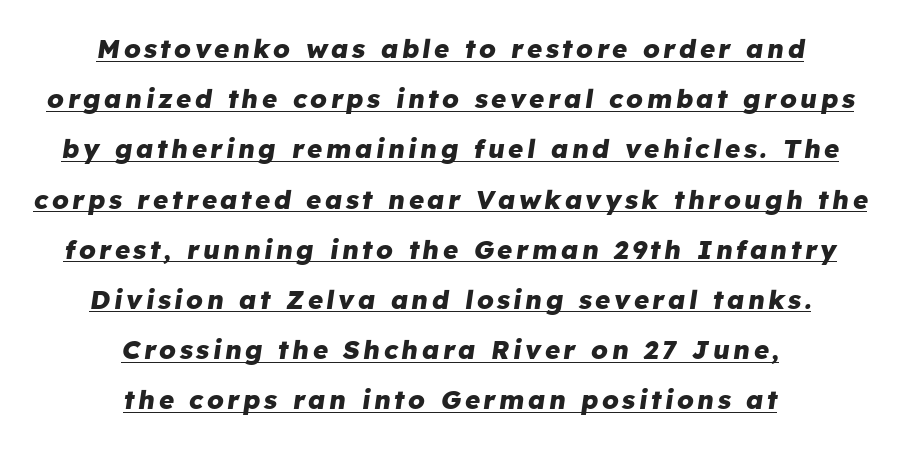
Heavy-handed strokes throughout: this text is bold. Compared with ordinary roman type, these characters are visibly tilted. In designer terms, the underline attribute is active on this setting. Students, observe: this is what heavily led, spacious text looks like. The passage is arranged like a title page — every line centered.
